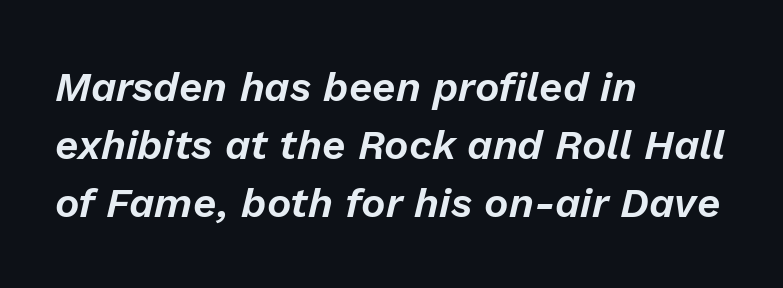
Interline gaps are of average width in this sample. In terms of letterspacing, this is plain default setting. Emphasis-style slanted type is in use. Here the designer chose a conventional face with non-uniform glyph widths. Plain, unruled lines of type.
